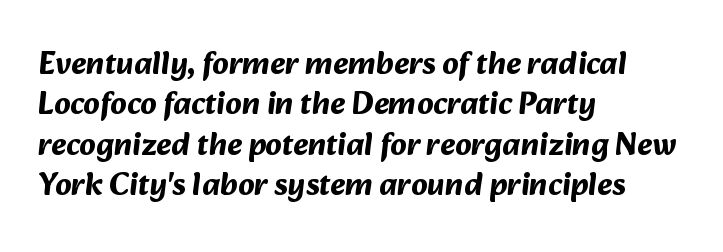
Q: Is the text bold? A: Yes.
Q: Is the typeface a serif or a sans-serif typeface? A: Sans-serif.
Q: Is the text underlined? A: No.
Q: How is the paragraph aligned? A: Left-aligned.
Q: Is the spacing between letters normal or unusually wide? A: Normal.
Q: Is the spacing between lines tight, normal or loose? A: Normal.
Q: Width (condensed, normal, or wide)? A: Normal.
Q: Stroke contrast? A: Medium.
Q: x-height? A: Medium.
Q: Monospaced? A: No.
